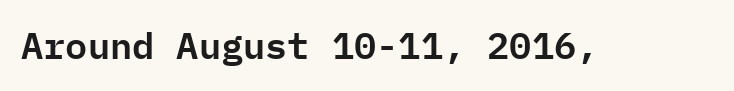
Q: Is the text italic (slanted)? A: No, it is upright.
Q: Is the typeface a serif or a sans-serif typeface? A: Sans-serif.
Q: Is the text underlined? A: No.
Q: Is the spacing between letters normal or unusually wide? A: Normal.
Q: Width (condensed, normal, or wide)? A: Normal.
Q: Stroke contrast? A: Low.
Q: x-height? A: Medium.
Q: Monospaced? A: Yes.
